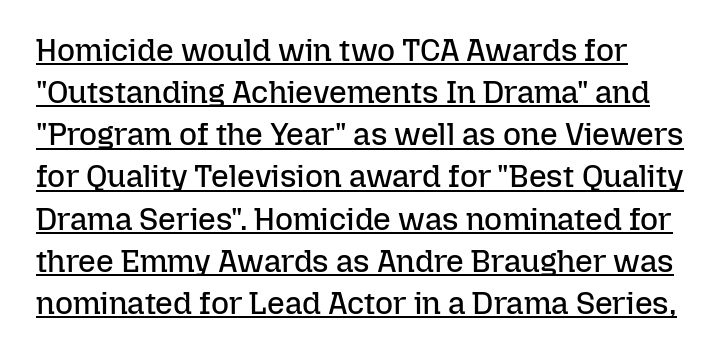
These lines sit exactly where default settings would place them. Do the letters lean? They stand straight. The font sits on the lighter half of the weight spectrum, regular included. Note the varied advance widths — an 'i' is clearly narrower than an 'm'. Caption: standard tracking, unaltered.
